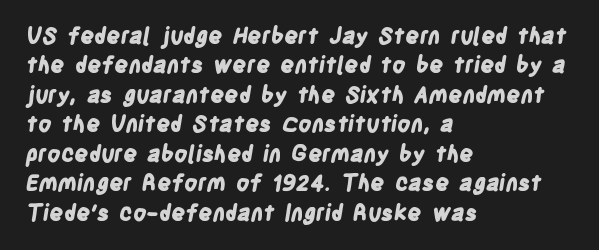
Q: Is the text bold? A: Yes.
Q: Is the text underlined? A: No.
Q: How is the paragraph aligned? A: Left-aligned.
Q: Is the spacing between letters normal or unusually wide? A: Normal.
Q: Is the spacing between lines tight, normal or loose? A: Normal.
